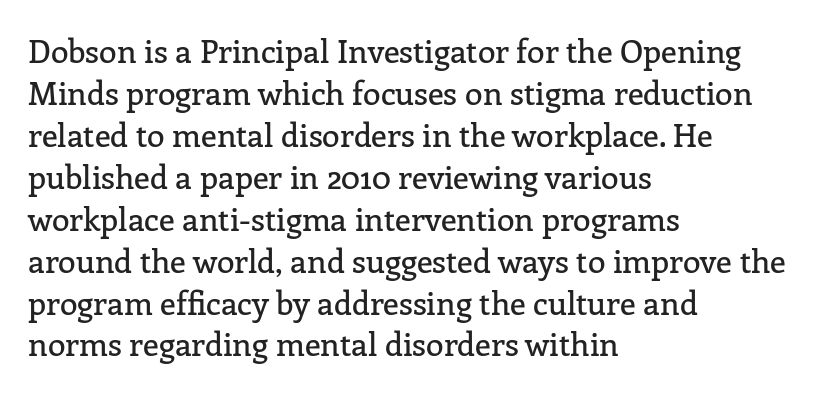
{"serif": "yes", "italic": "no", "width": "normal", "stroke_contrast": "low", "x_height": "medium", "monospaced": "no", "underline": "no", "align": "left", "line_spacing": "normal", "line_spacing_ratio": 1.31, "letter_spacing": "normal", "letter_spacing_em": 0.0, "glyph_px": 32}
